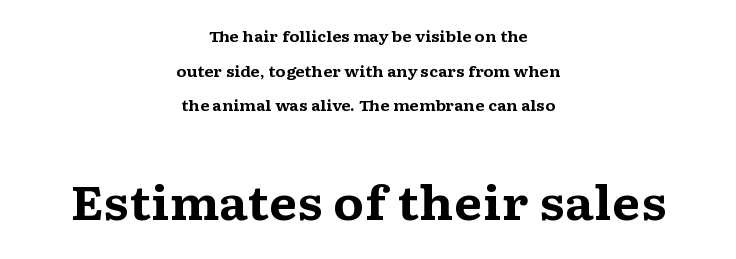
The image shows 46 px bold, wide serif type, upright; set centered, loose line spacing (2.31x), normal letter spacing, not underlined; the second (bottom) block is 3.07x larger; medium stroke contrast and a medium x-height.
